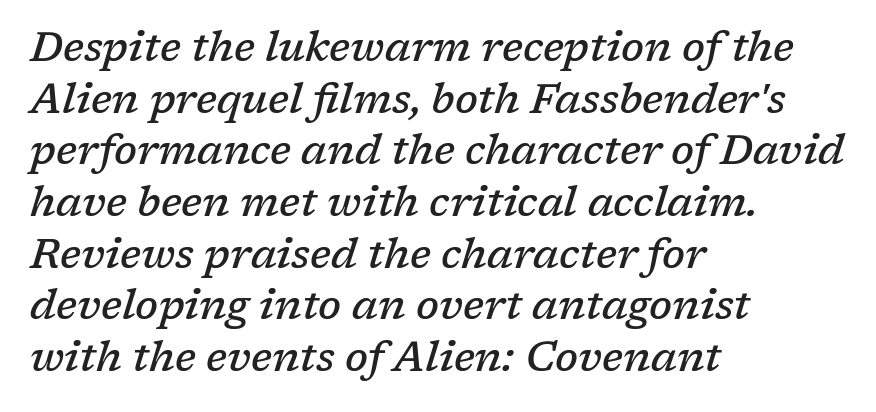
Q: Is the text bold? A: Semi-bold.
Q: Is the text italic (slanted)? A: Yes, it leans right by about 17 degrees.
Q: Is the typeface a serif or a sans-serif typeface? A: Serif.
Q: Is the text underlined? A: No.
Q: How is the paragraph aligned? A: Left-aligned.
Q: Is the spacing between letters normal or unusually wide? A: Normal.
Q: Is the spacing between lines tight, normal or loose? A: Normal.
Q: Width (condensed, normal, or wide)? A: Normal.
Q: Stroke contrast? A: Low.
Q: x-height? A: Medium.
Q: Monospaced? A: No.
